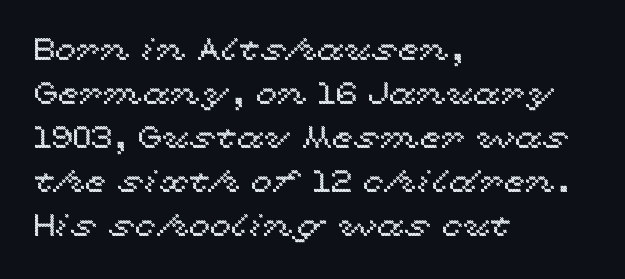
Q: Is the text italic (slanted)? A: Yes.
Q: Is the text underlined? A: No.
Q: How is the paragraph aligned? A: Left-aligned.
Q: Is the spacing between letters normal or unusually wide? A: Normal.
Q: Is the spacing between lines tight, normal or loose? A: Normal.
Q: Width (condensed, normal, or wide)? A: Wide.
Q: x-height? A: Medium.
Q: Monospaced? A: No.
